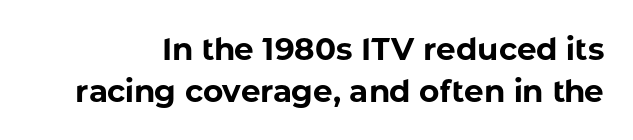
The type is set solid horizontally, with unmodified tracking. Type style note: lacks serifs. The letters advance in unequal steps, a hallmark of proportional type. How heavy is the stroke? Heavy — this is a bold. Does the leading feel generous? No, just average.
